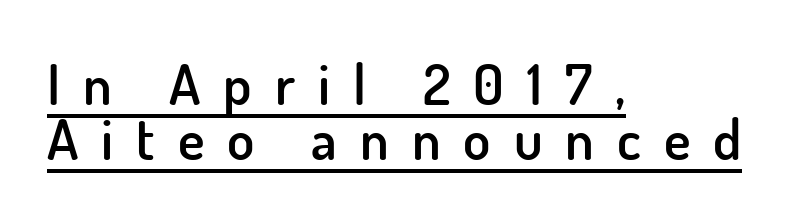
The image shows 56 px semibold sans-serif type, upright; set left-aligned, tight line spacing (0.98x), unusually wide letter spacing (+0.41 em), underlined; low stroke contrast and a small x-height.
